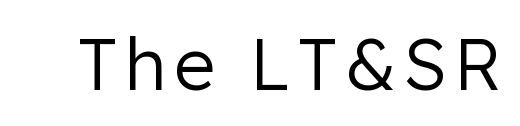
Q: Is the text bold? A: No.
Q: Is the text italic (slanted)? A: No, it is upright.
Q: Is the typeface a serif or a sans-serif typeface? A: Sans-serif.
Q: Is the text underlined? A: No.
Q: Width (condensed, normal, or wide)? A: Normal.
Q: Stroke contrast? A: Low.
Q: x-height? A: Medium.
Q: Monospaced? A: No.
